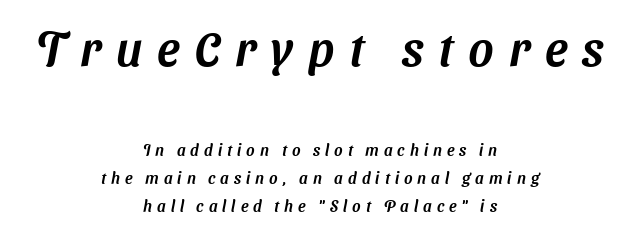
Quick note: underline off. Examine the stroke ends and you'll find no serifs. Typesetter's note — upper block bumped up in size, lower block left smaller. The passage shown is typed in a proportional face where columns would drift.
